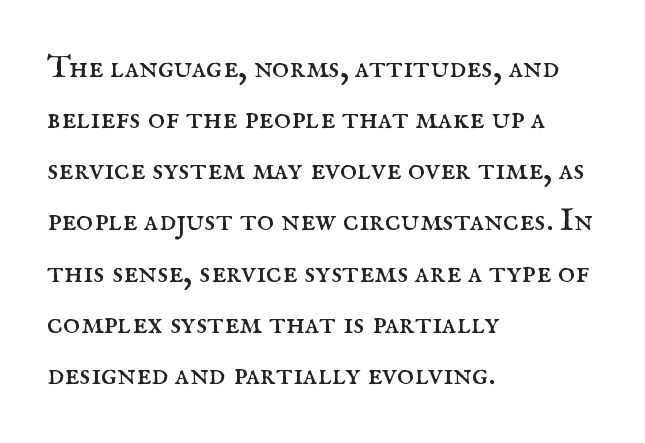
{"serif": "yes", "italic": "no", "bold": "no", "weight": "regular", "width": "normal", "stroke_contrast": "medium", "x_height": "small", "monospaced": "no", "underline": "no", "align": "left", "line_spacing": "normal", "line_spacing_ratio": 1.55, "letter_spacing": "normal", "letter_spacing_em": 0.0, "glyph_px": 33}
